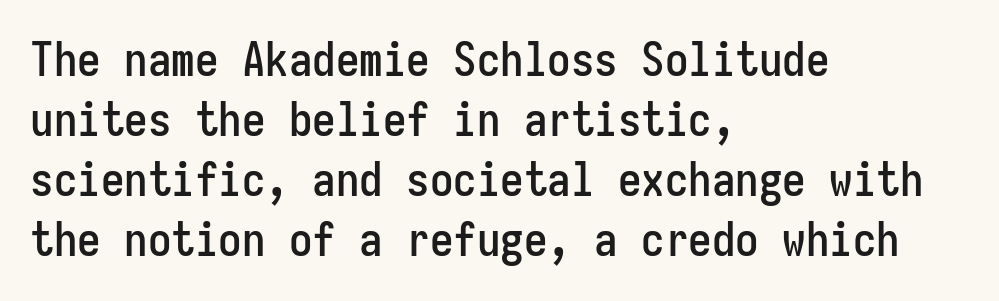
These lines were composed using upright roman letters. Is this a sans? Yes — the strokes have no serifs. Quick note: underline off. These lines are rendered in a fixed-pitch font. Evenly set lines give the paragraph a standard silhouette. In terms of letterspacing, this is plain default setting.
